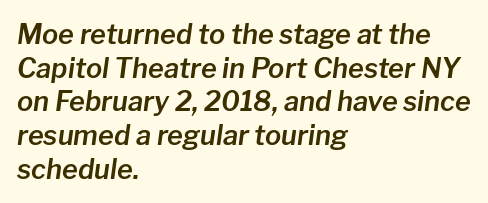
Q: Is the text italic (slanted)? A: Yes, it leans right by about 8 degrees.
Q: Is the text underlined? A: No.
Q: How is the paragraph aligned? A: Left-aligned.
Q: Is the spacing between letters normal or unusually wide? A: Normal.
Q: Is the spacing between lines tight, normal or loose? A: Normal.
